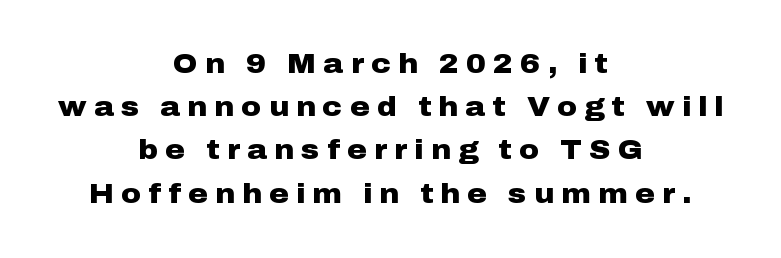
Q: Is the text bold? A: Yes.
Q: Is the text italic (slanted)? A: No, it is upright.
Q: Is the text underlined? A: No.
Q: How is the paragraph aligned? A: Centered.
Q: Is the spacing between letters normal or unusually wide? A: Unusually wide.
Q: Is the spacing between lines tight, normal or loose? A: Normal.
